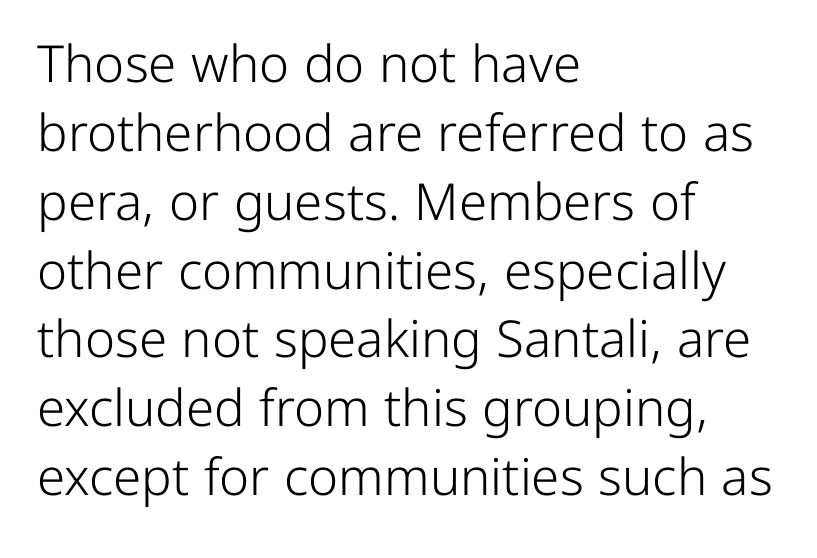
The image shows 51 px light sans-serif type, upright; set left-aligned, normal line spacing (1.35x), normal letter spacing, not underlined; low stroke contrast and a medium x-height.
